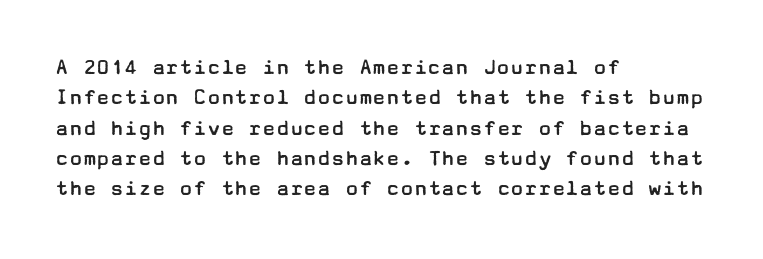
{"italic": "no", "bold": "no", "underline": "no", "align": "left", "line_spacing": "normal", "line_spacing_ratio": 1.32, "letter_spacing": "normal", "letter_spacing_em": 0.0, "glyph_px": 23}
